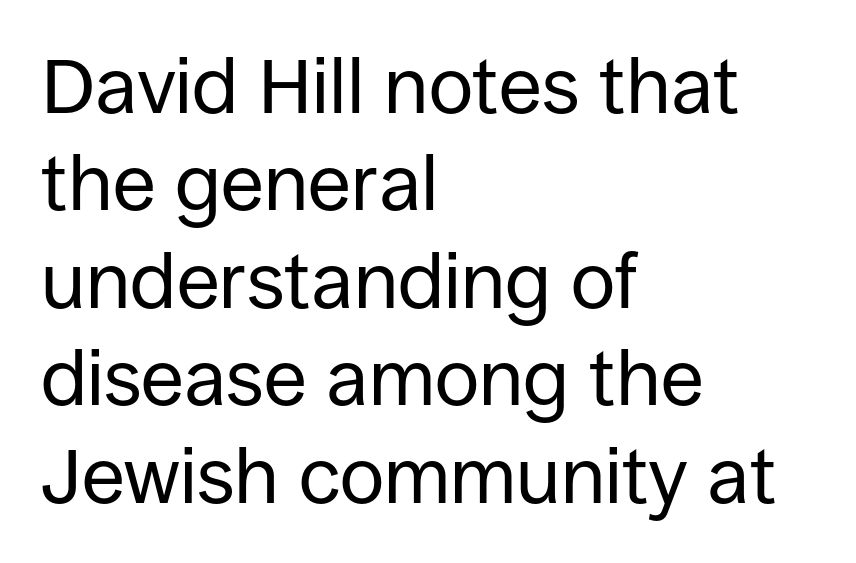
Characters remain perfectly vertical along every line. Regular leading. If you drew a ruler down the left edge, every line would touch it. The glyphs in this specimen are sans serif. The passage shown is typed in a proportional face where columns would drift. This is not heavy type; no bold has been used.
